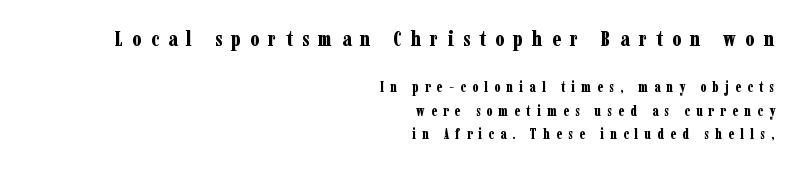
Q: Is the text bold? A: Yes.
Q: Is the text italic (slanted)? A: No, it is upright.
Q: Is the text underlined? A: No.
Q: How is the paragraph aligned? A: Right-aligned.
Q: Is the spacing between letters normal or unusually wide? A: Unusually wide.
Q: Is the spacing between lines tight, normal or loose? A: Normal.
Q: Which block of text is set in a larger size, the first (top) or the second (bottom)? A: The first (top) one.
